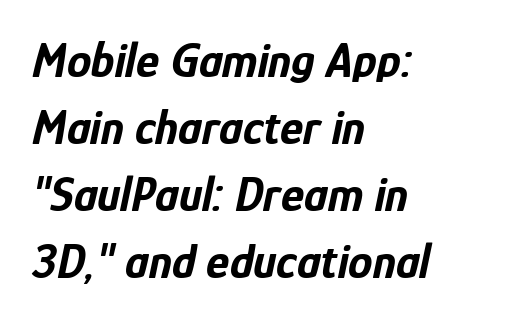
Q: Is the text bold? A: Yes.
Q: Is the text italic (slanted)? A: Yes, it leans right by about 12 degrees.
Q: Is the text underlined? A: No.
Q: How is the paragraph aligned? A: Left-aligned.
Q: Is the spacing between letters normal or unusually wide? A: Normal.
Q: Is the spacing between lines tight, normal or loose? A: Normal.
Q: Width (condensed, normal, or wide)? A: Condensed.
Q: Stroke contrast? A: Low.
Q: x-height? A: Medium.
Q: Monospaced? A: No.
